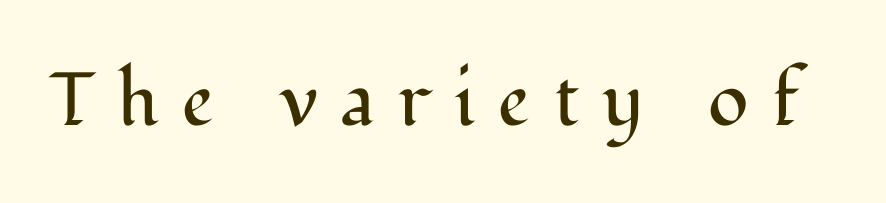
The image shows 75 px regular-weight serif type, upright; set unusually wide letter spacing (+0.31 em), not underlined; medium stroke contrast and a medium x-height.
